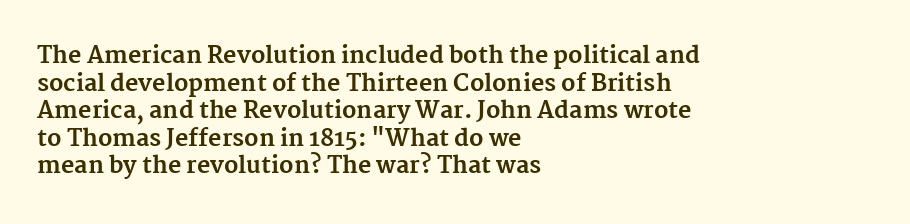
Q: Is the text bold? A: Yes.
Q: Is the text italic (slanted)? A: No, it is upright.
Q: Is the text underlined? A: No.
Q: How is the paragraph aligned? A: Left-aligned.
Q: Is the spacing between letters normal or unusually wide? A: Normal.
